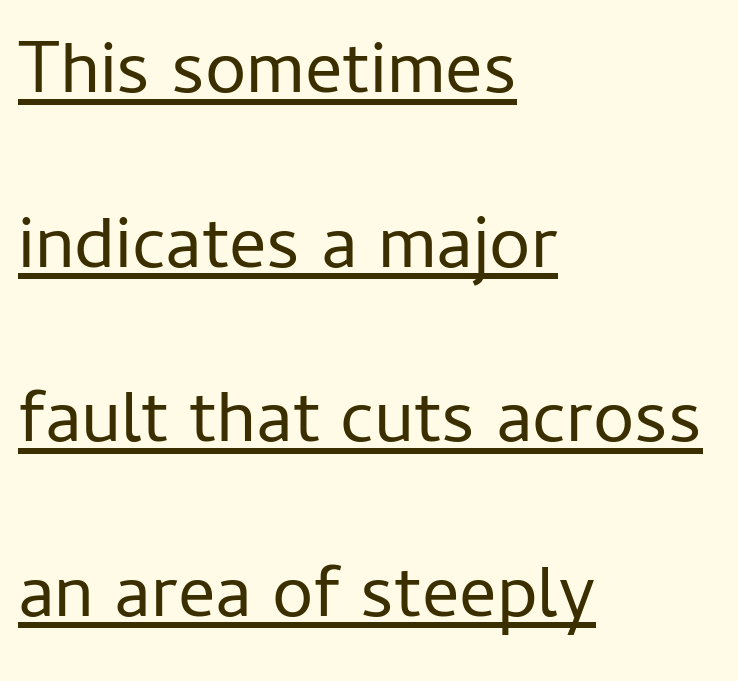
The image shows 74 px regular-weight sans-serif type, upright; set left-aligned, loose line spacing (2.36x), normal letter spacing, underlined; low stroke contrast and a medium x-height.
